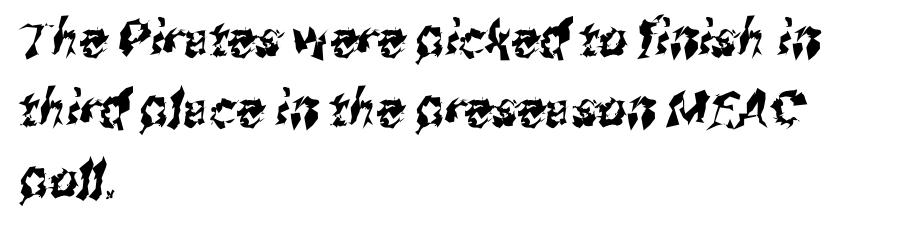
The image shows 50 px condensed sans-serif type; set left-aligned, normal line spacing (1.41x), normal letter spacing, not underlined; medium stroke contrast and a medium x-height.
